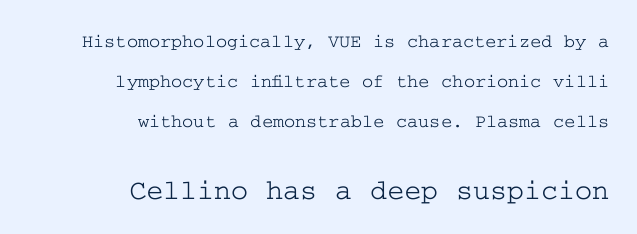
Q: Is the text italic (slanted)? A: No, it is upright.
Q: Is the typeface a serif or a sans-serif typeface? A: Serif.
Q: Is the text underlined? A: No.
Q: How is the paragraph aligned? A: Right-aligned.
Q: Is the spacing between letters normal or unusually wide? A: Normal.
Q: Is the spacing between lines tight, normal or loose? A: Loose.
Q: Which block of text is set in a larger size, the first (top) or the second (bottom)? A: The second (bottom) one.
Q: Width (condensed, normal, or wide)? A: Wide.
Q: Stroke contrast? A: Low.
Q: x-height? A: Medium.
